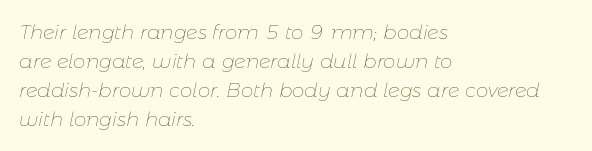
Q: Is the text bold? A: No.
Q: Is the text italic (slanted)? A: Yes, it leans right by about 11 degrees.
Q: Is the text underlined? A: No.
Q: How is the paragraph aligned? A: Left-aligned.
Q: Is the spacing between letters normal or unusually wide? A: Normal.
Q: Is the spacing between lines tight, normal or loose? A: Normal.
